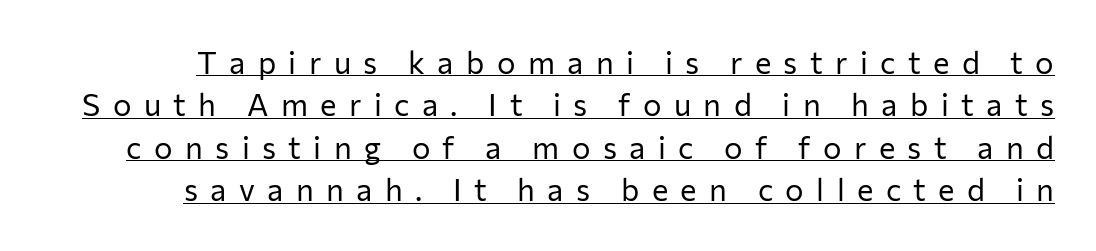
Quick note: interline space is typical. Check where the strokes stop: nothing finishes them off — pure sans. The characters are drawn with everyday or finer stroke widths. The words here are underlined. The typography opts for an upright posture over an oblique one. Is this a fixed-width face? No — the glyphs have proportional, varying widths.
